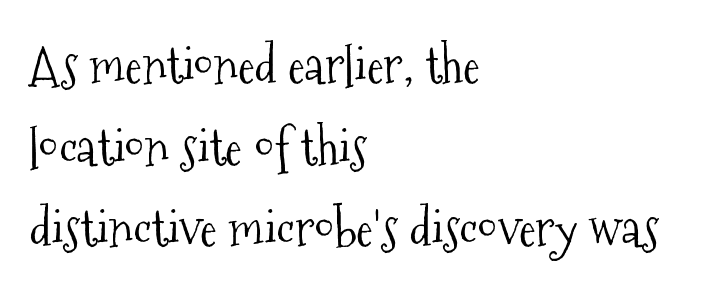
The image shows 51 px light, condensed serif type, upright; set left-aligned, normal line spacing (1.6x), normal letter spacing, not underlined; medium stroke contrast and a medium x-height.
